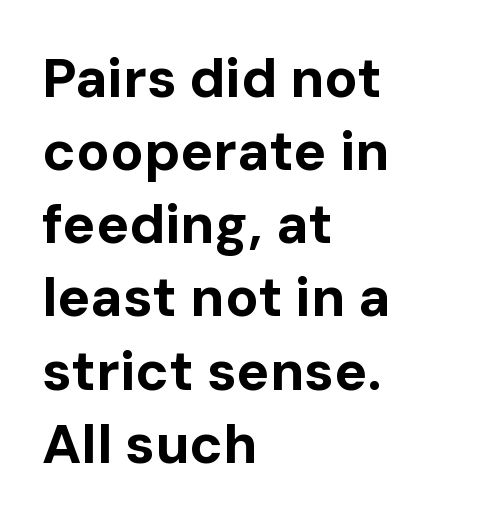
Glance below the letters and you will spot only blank space. Characters follow at the spacing the type designer built in. Character widths vary here, with narrow letters taking less room than wide ones. Rendered with straight, roman letterforms. Examine the stroke ends and you'll find no serifs.
